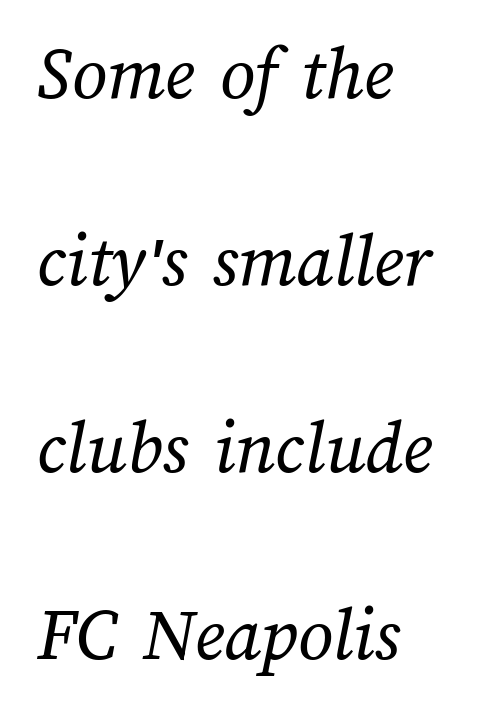
The image shows 77 px regular-weight type; set left-aligned, loose line spacing (2.43x), normal letter spacing, not underlined; medium stroke contrast and a medium x-height.
